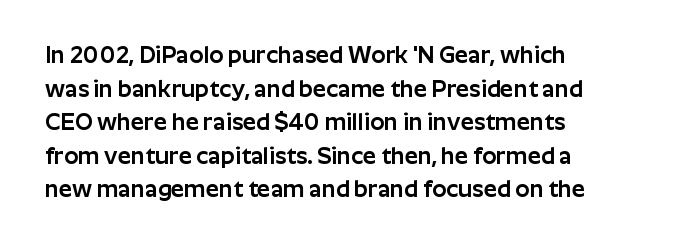
The image shows 23 px text type, upright; set left-aligned, normal line spacing (1.46x), normal letter spacing, not underlined.
